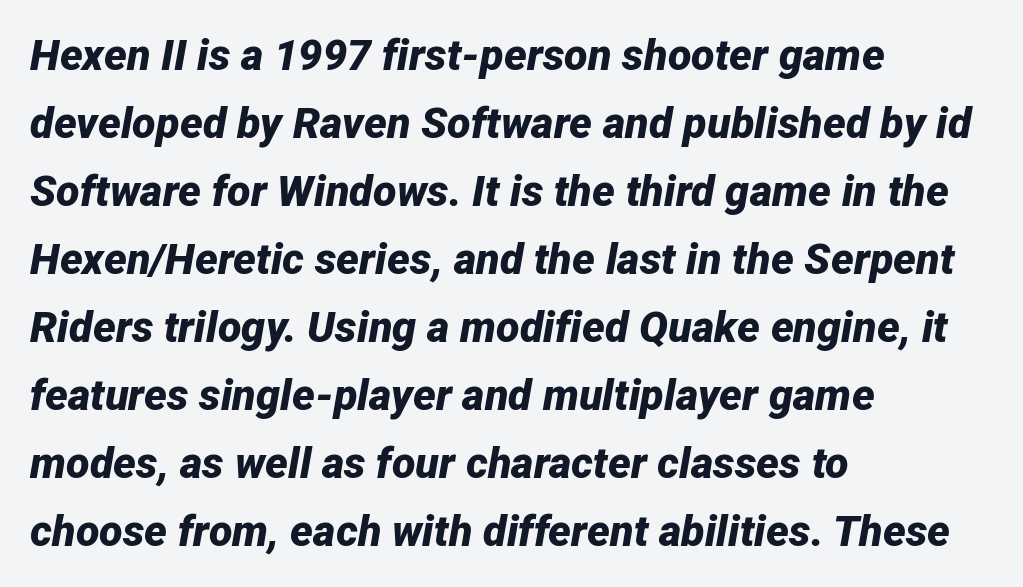
{"italic": "yes", "lean": "right", "slant_degrees": 12, "bold": "yes", "weight": "bold", "width": "normal", "stroke_contrast": "low", "x_height": "medium", "monospaced": "no", "underline": "no", "align": "left", "line_spacing": "normal", "line_spacing_ratio": 1.58, "letter_spacing": "normal", "letter_spacing_em": 0.0, "glyph_px": 43}
